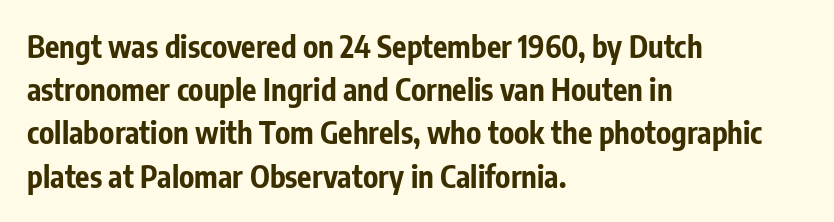
{"serif": "no", "italic": "no", "bold": "yes", "weight": "bold", "width": "condensed", "stroke_contrast": "low", "x_height": "medium", "monospaced": "no", "underline": "no", "align": "left", "line_spacing": "normal", "line_spacing_ratio": 1.44, "letter_spacing": "normal", "letter_spacing_em": 0.0, "glyph_px": 30}
